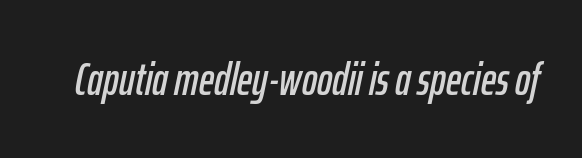
The face used here has a pronounced slope to its letters. The horizontal fit of the characters is conventional and even. Glance below the letters and you will spot only blank space. Character widths vary here, with narrow letters taking less room than wide ones.
